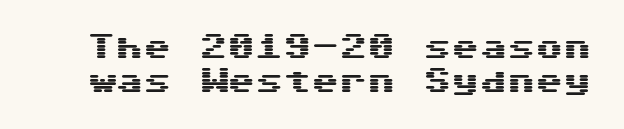
Notice how the stems are strictly vertical — no italics here. Honestly, there is no underline to notice here at all. Nothing sits at the stroke ends, so this counts as sans-serif. This rendering leaves character spacing at its baseline value.
